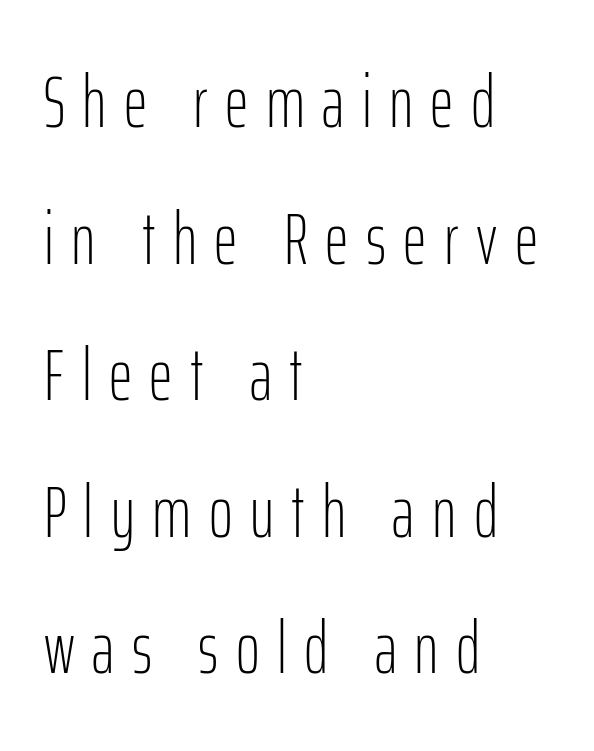
Q: Is the text bold? A: No.
Q: Is the text italic (slanted)? A: No, it is upright.
Q: Is the typeface a serif or a sans-serif typeface? A: Sans-serif.
Q: Is the text underlined? A: No.
Q: How is the paragraph aligned? A: Left-aligned.
Q: Is the spacing between letters normal or unusually wide? A: Unusually wide.
Q: Width (condensed, normal, or wide)? A: Condensed.
Q: Stroke contrast? A: Low.
Q: x-height? A: Medium.
Q: Monospaced? A: No.
